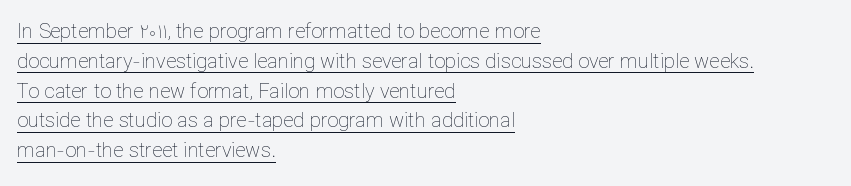
The image shows 20 px text type, upright; set left-aligned, normal line spacing (1.49x), normal letter spacing, underlined.
